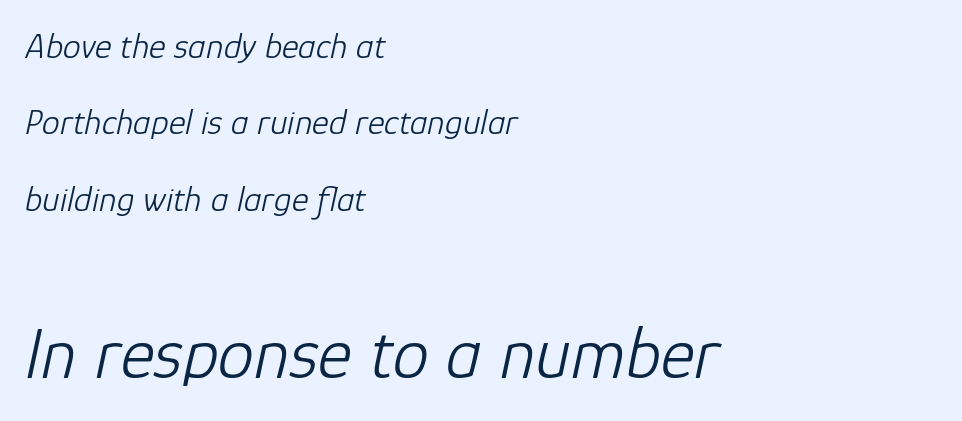
Glyph-to-glyph distance matches everyday printed text. Think of a printed novel: that variable character pitch is what you see here. The glyphs are unaccompanied by any horizontal stroke below them. Compared with ordinary roman type, these characters are visibly tilted. These lines are set flush left with a ragged right edge.
